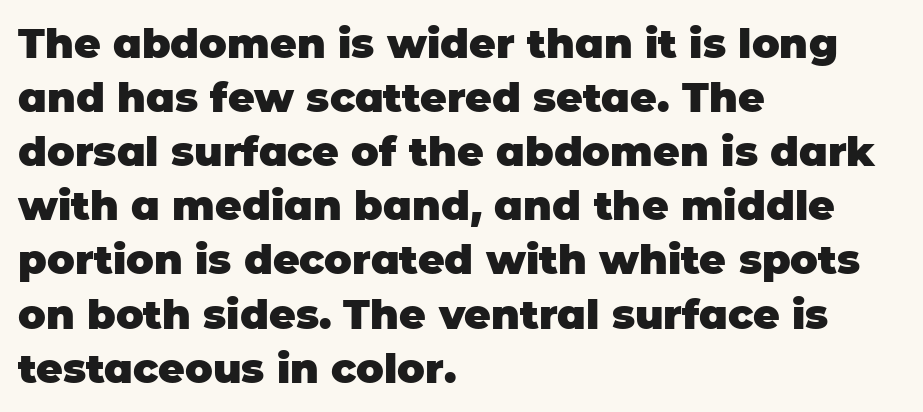
The image shows 41 px heavy sans-serif type, upright; set left-aligned, normal line spacing (1.32x), normal letter spacing, not underlined; low stroke contrast and a large x-height.
